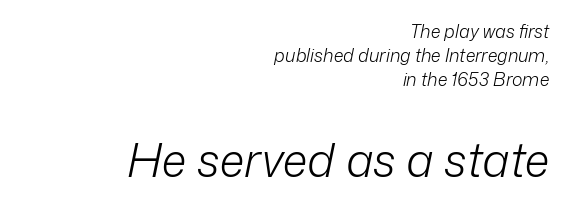
{"italic": "yes", "lean": "right", "slant_degrees": 12, "bold": "no", "weight": "light", "width": "normal", "stroke_contrast": "low", "x_height": "medium", "monospaced": "no", "underline": "no", "align": "right", "line_spacing": "normal", "line_spacing_ratio": 1.32, "letter_spacing": "normal", "letter_spacing_em": 0.0, "larger_block": "second", "size_ratio": 2.56, "glyph_px": 46}
